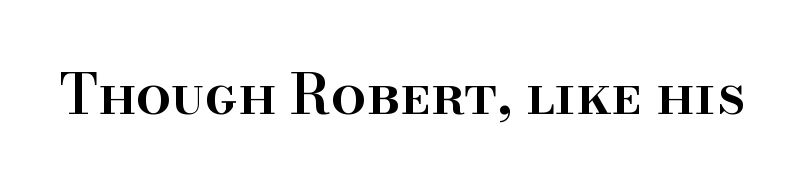
Q: Is the text bold? A: Semi-bold.
Q: Is the text italic (slanted)? A: No, it is upright.
Q: Is the typeface a serif or a sans-serif typeface? A: Serif.
Q: Is the text underlined? A: No.
Q: Is the spacing between letters normal or unusually wide? A: Normal.
Q: Width (condensed, normal, or wide)? A: Normal.
Q: Stroke contrast? A: High.
Q: x-height? A: Small.
Q: Monospaced? A: No.
